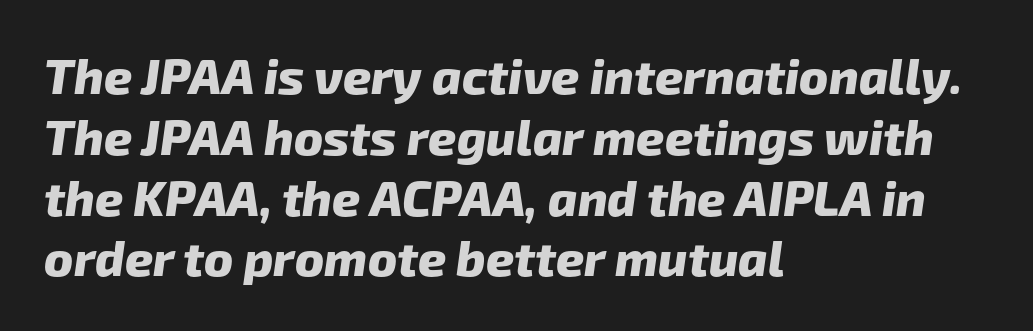
The image shows 49 px heavy sans-serif type; set left-aligned, line spacing 1.24x, normal letter spacing, not underlined; low stroke contrast and a medium x-height.
